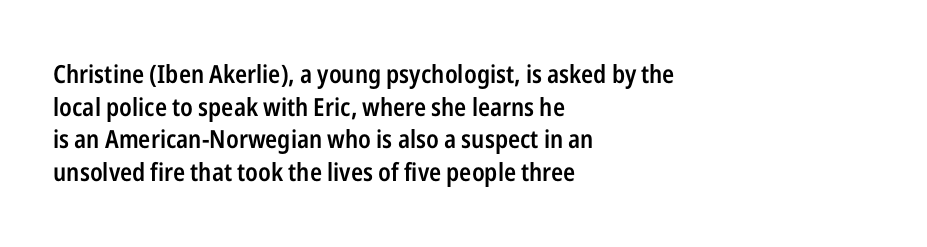
Q: Is the text bold? A: Semi-bold.
Q: Is the text italic (slanted)? A: No, it is upright.
Q: Is the text underlined? A: No.
Q: How is the paragraph aligned? A: Left-aligned.
Q: Is the spacing between letters normal or unusually wide? A: Normal.
Q: Is the spacing between lines tight, normal or loose? A: Normal.
